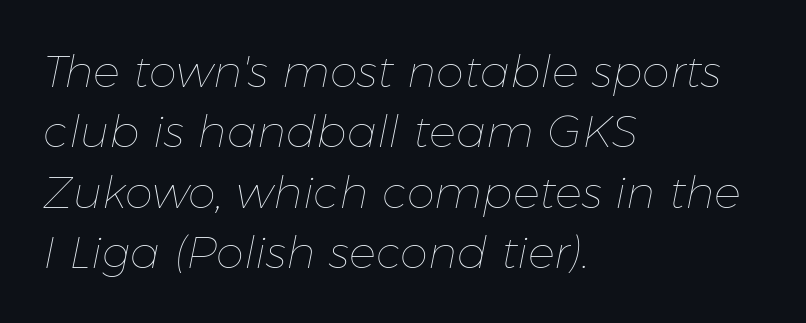
The image shows 45 px thin type, italic (leaning right); set left-aligned, normal line spacing (1.34x), normal letter spacing, not underlined; low stroke contrast and a medium x-height.
